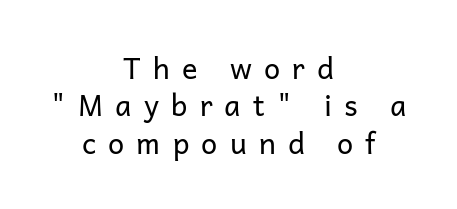
{"serif": "no", "italic": "no", "bold": "no", "weight": "regular", "width": "normal", "stroke_contrast": "low", "x_height": "medium", "monospaced": "no", "underline": "no", "align": "center", "line_spacing": "normal", "line_spacing_ratio": 1.29, "letter_spacing": "wide", "letter_spacing_em": 0.42, "glyph_px": 29}
